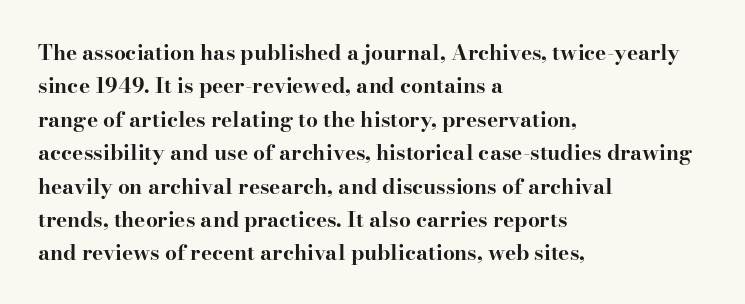
{"italic": "no", "bold": "yes", "underline": "no", "align": "left", "line_spacing": "normal", "line_spacing_ratio": 1.59, "letter_spacing": "normal", "letter_spacing_em": 0.0, "glyph_px": 21}
